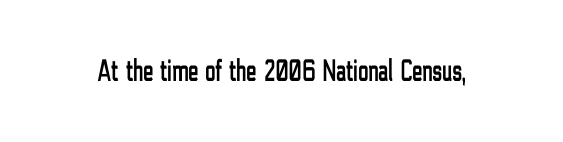
Note the varied advance widths — an 'i' is clearly narrower than an 'm'. Clear beneath every line of the passage. These lines keep a tight, regular rhythm from letter to letter. This is roman type, the default non-slanted kind.
